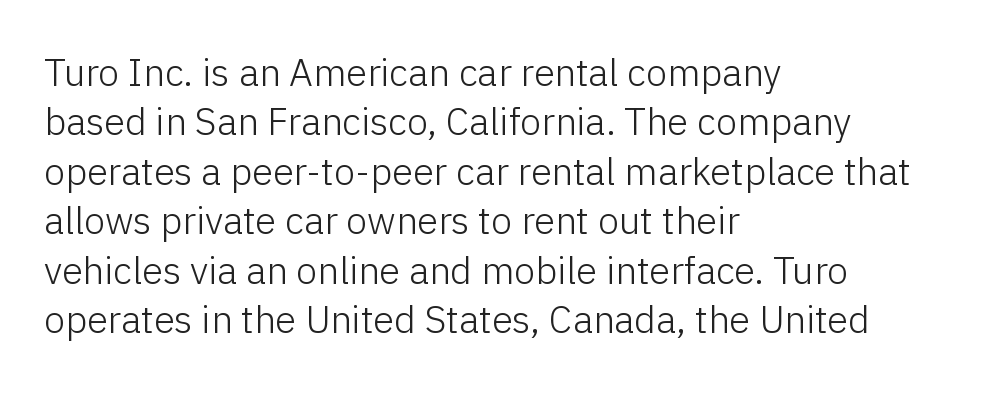
The image shows 38 px light sans-serif type, upright; set left-aligned, normal line spacing (1.3x), normal letter spacing, not underlined; low stroke contrast and a medium x-height.
